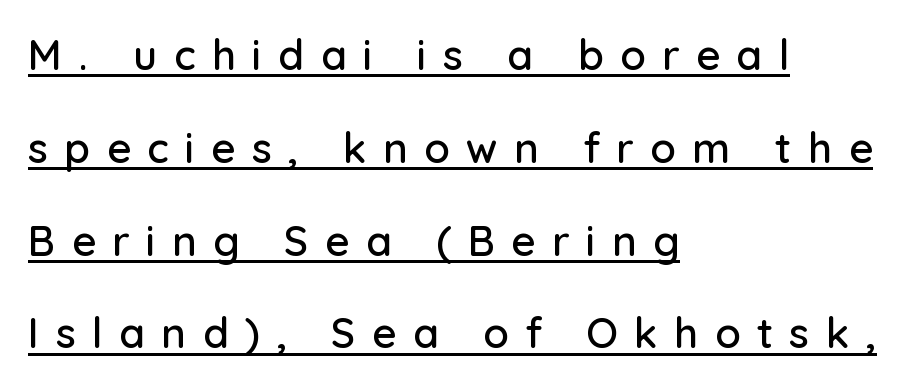
Loosely led — the rows are spread out. A rule runs beneath these lines of type. Here the designer chose a conventional face with non-uniform glyph widths. Layout note: lines flush left. The font family rendered here belongs to the sans-serif group. Does the lettering tilt? It doesn't — this is upright.
